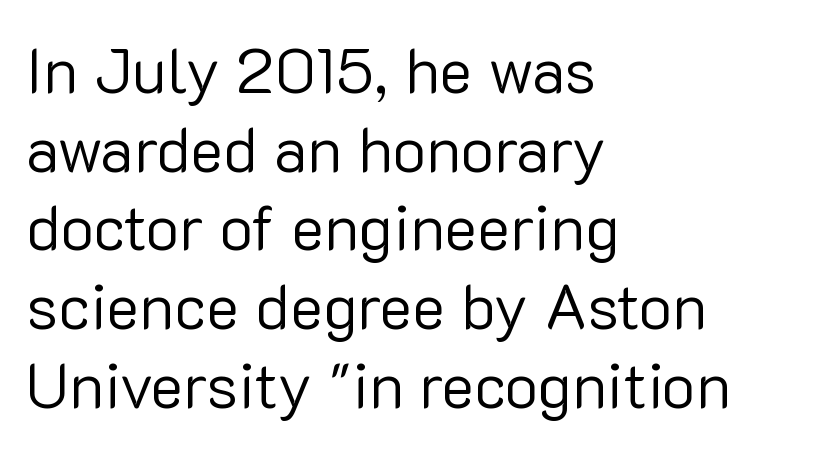
The image shows 63 px regular-weight sans-serif type, upright; set left-aligned, normal line spacing (1.25x), normal letter spacing, not underlined; low stroke contrast and a medium x-height.
